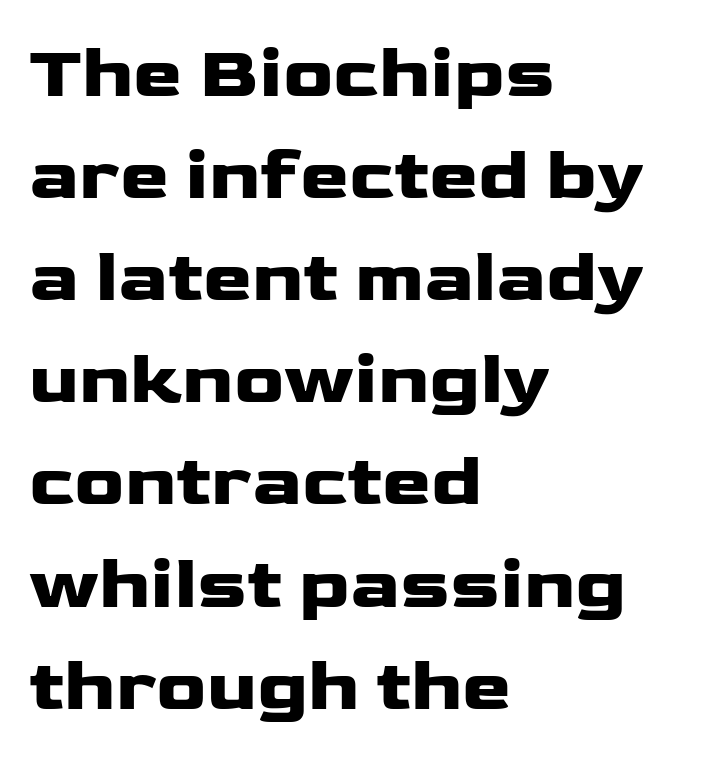
Q: Is the text bold? A: Yes.
Q: Is the text italic (slanted)? A: No, it is upright.
Q: Is the typeface a serif or a sans-serif typeface? A: Sans-serif.
Q: Is the text underlined? A: No.
Q: How is the paragraph aligned? A: Left-aligned.
Q: Is the spacing between letters normal or unusually wide? A: Normal.
Q: Is the spacing between lines tight, normal or loose? A: Normal.
Q: Width (condensed, normal, or wide)? A: Wide.
Q: Stroke contrast? A: Low.
Q: x-height? A: Medium.
Q: Monospaced? A: No.
